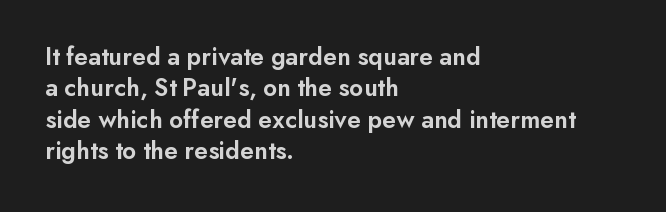
{"italic": "no", "bold": "semi", "underline": "no", "align": "left", "line_spacing_ratio": 1.21, "letter_spacing": "normal", "letter_spacing_em": 0.0, "glyph_px": 26}
